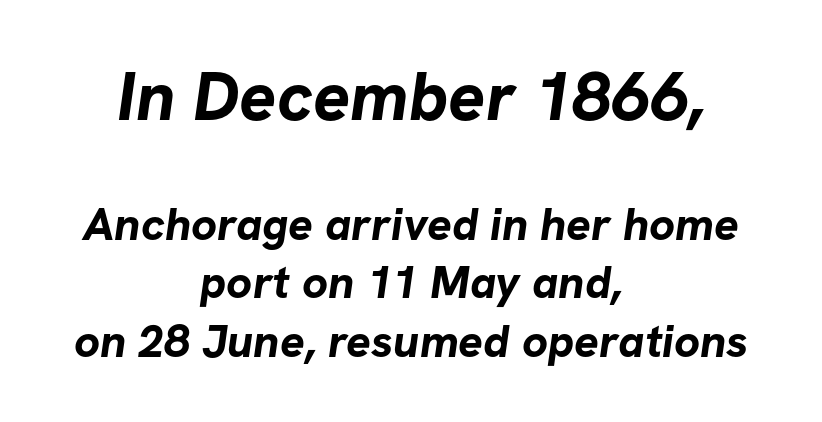
The image shows 69 px bold sans-serif type; set centered, normal line spacing (1.27x), normal letter spacing, not underlined; the first (top) block is 1.5x larger; low stroke contrast and a medium x-height.
